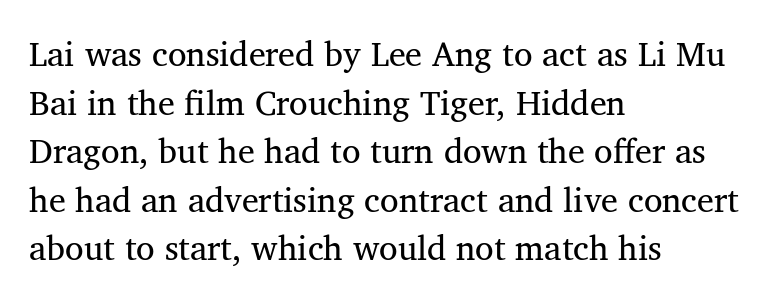
The letters advance in unequal steps, a hallmark of proportional type. The letters stand straight up with perfectly vertical stems. Nobody drew a line under any word here. Rows of type keep a routine distance in the vertical direction. Glyph-to-glyph distance matches everyday printed text. Does the copy run flush right? No — it runs flush left.
